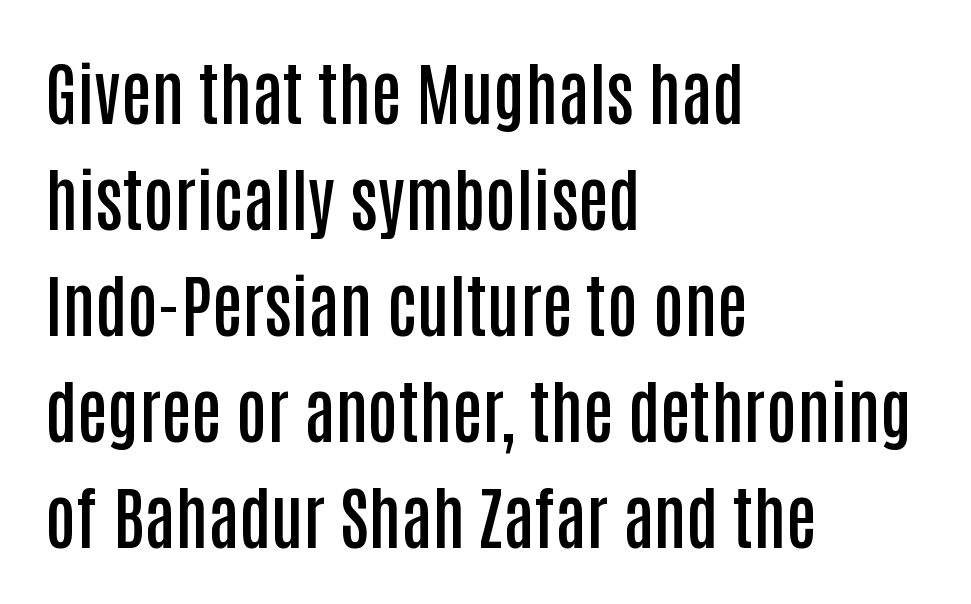
{"serif": "no", "italic": "no", "bold": "semi", "weight": "semibold", "width": "condensed", "stroke_contrast": "low", "x_height": "large", "monospaced": "no", "underline": "no", "align": "left", "line_spacing": "normal", "line_spacing_ratio": 1.56, "letter_spacing": "normal", "letter_spacing_em": 0.0, "glyph_px": 68}
